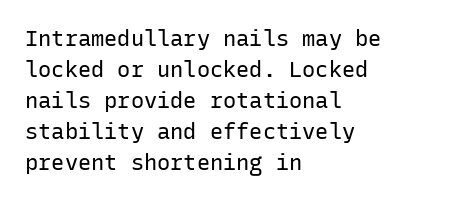
The words here are not underlined. Default kerning and tracking; the words read as compact shapes. The paragraph shown leans on its left margin. Posture: straight, roman, zero tilt. Vertical stems look standard width or narrower in stroke. Vertical spacing — default.
